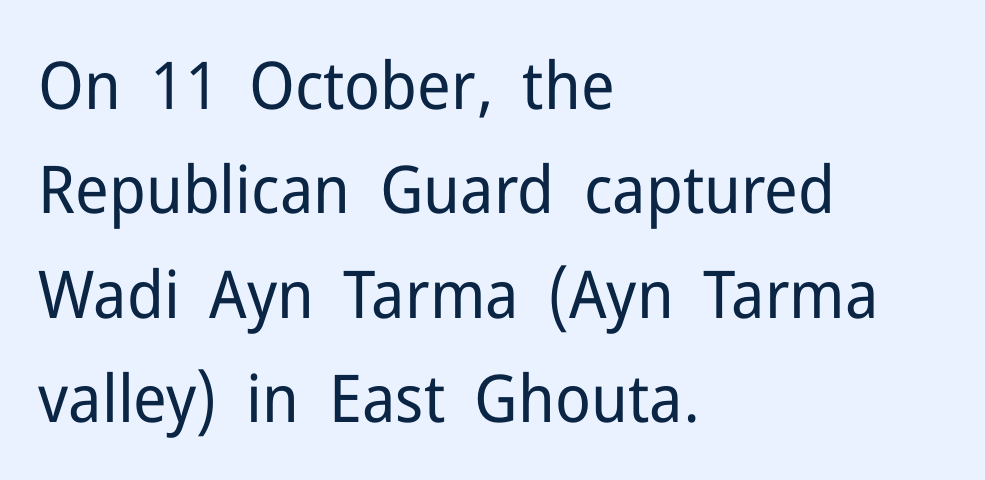
The image shows 66 px regular-weight sans-serif type, upright; set left-aligned, normal line spacing (1.58x), normal letter spacing, not underlined; low stroke contrast and a medium x-height.
